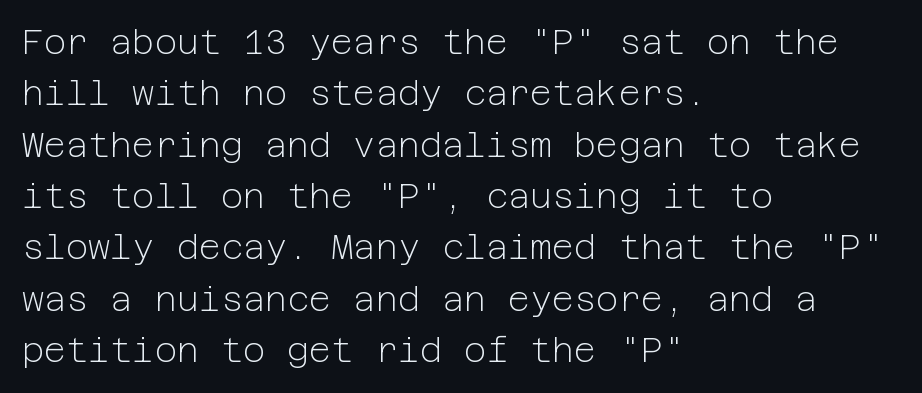
The image shows 34 px light sans-serif type, upright; set left-aligned, normal line spacing (1.51x), normal letter spacing, not underlined; low stroke contrast and a medium x-height.
